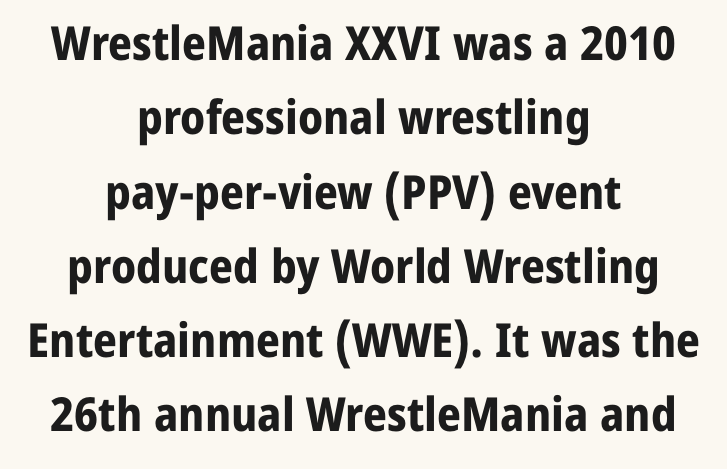
Q: Is the text bold? A: Yes.
Q: Is the text italic (slanted)? A: No, it is upright.
Q: Is the typeface a serif or a sans-serif typeface? A: Sans-serif.
Q: Is the text underlined? A: No.
Q: How is the paragraph aligned? A: Centered.
Q: Is the spacing between letters normal or unusually wide? A: Normal.
Q: Is the spacing between lines tight, normal or loose? A: Normal.
Q: Width (condensed, normal, or wide)? A: Normal.
Q: Stroke contrast? A: Low.
Q: x-height? A: Medium.
Q: Monospaced? A: No.
